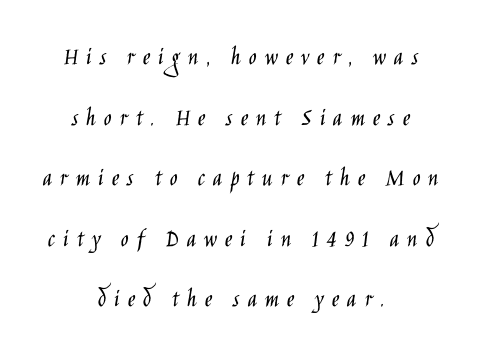
{"bold": "no", "underline": "no", "align": "center", "line_spacing": "loose", "line_spacing_ratio": 2.33, "letter_spacing": "wide", "letter_spacing_em": 0.3, "glyph_px": 26}
